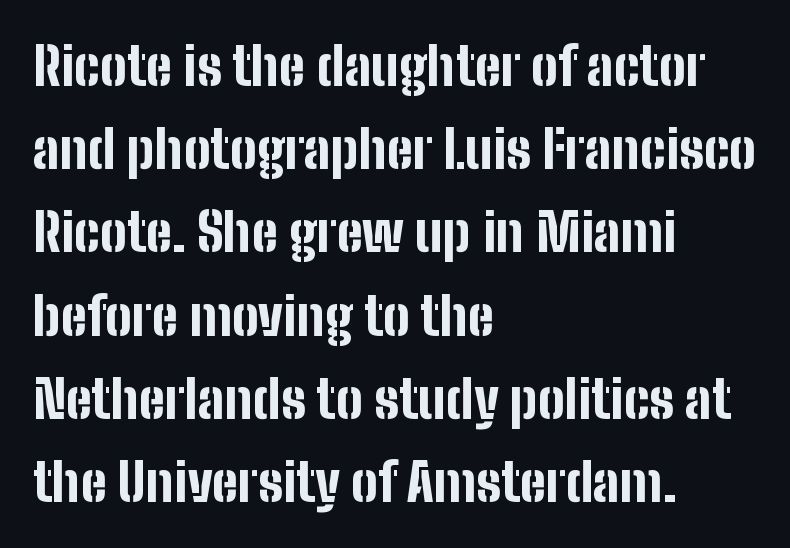
Q: Is the text bold? A: Yes.
Q: Is the text italic (slanted)? A: No, it is upright.
Q: Is the typeface a serif or a sans-serif typeface? A: Sans-serif.
Q: Is the text underlined? A: No.
Q: How is the paragraph aligned? A: Left-aligned.
Q: Is the spacing between letters normal or unusually wide? A: Normal.
Q: Is the spacing between lines tight, normal or loose? A: Normal.
Q: Width (condensed, normal, or wide)? A: Condensed.
Q: Stroke contrast? A: Low.
Q: x-height? A: Medium.
Q: Monospaced? A: No.
